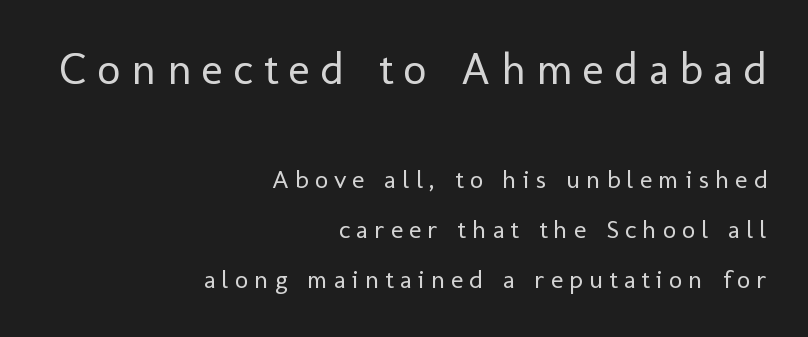
Q: Is the text bold? A: No.
Q: Is the text italic (slanted)? A: No, it is upright.
Q: Is the typeface a serif or a sans-serif typeface? A: Sans-serif.
Q: Is the text underlined? A: No.
Q: How is the paragraph aligned? A: Right-aligned.
Q: Is the spacing between letters normal or unusually wide? A: Unusually wide.
Q: Is the spacing between lines tight, normal or loose? A: Loose.
Q: Which block of text is set in a larger size, the first (top) or the second (bottom)? A: The first (top) one.
Q: Width (condensed, normal, or wide)? A: Normal.
Q: Stroke contrast? A: Low.
Q: x-height? A: Medium.
Q: Monospaced? A: No.
